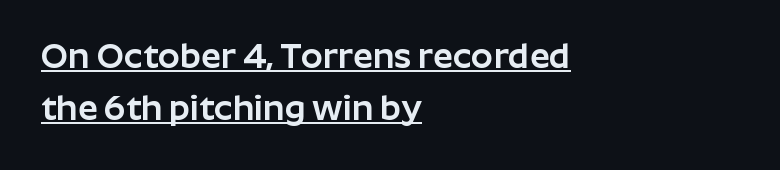
If you drew a line through each stem, it would be perfectly vertical. Caption: lettering with a line underneath. Varying glyph widths throughout — classic text-font behaviour. A normal amount of white space separates one row of letters from the next.
